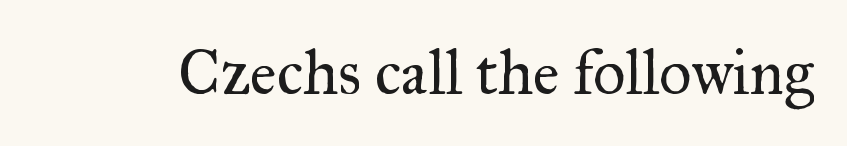
The image shows 63 px regular-weight serif type, upright; set normal letter spacing, not underlined; medium stroke contrast and a small x-height.
